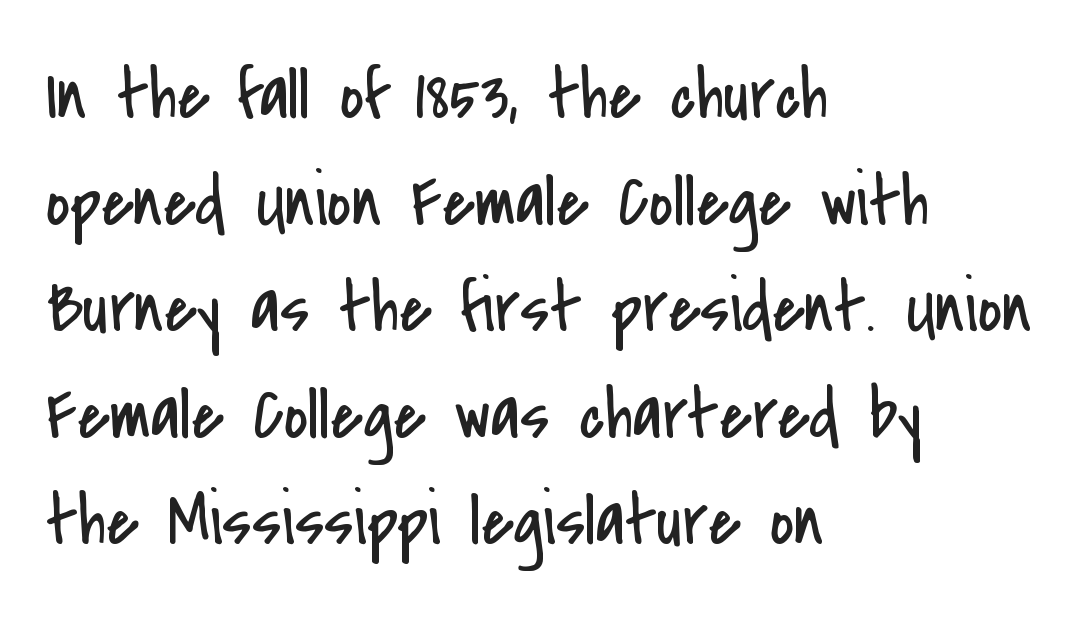
The image shows 74 px regular-weight, condensed sans-serif type, upright; set left-aligned, normal line spacing (1.44x), normal letter spacing, not underlined; low stroke contrast and a small x-height.
